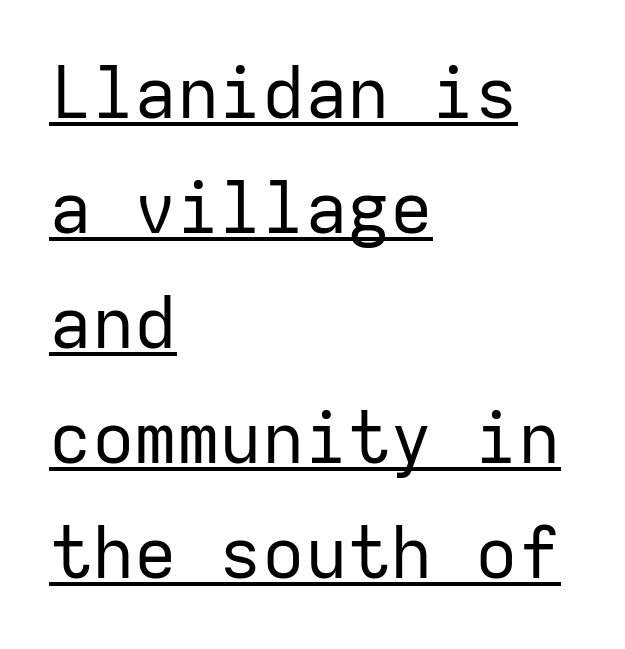
Does the lettering tilt? It doesn't — this is upright. You can see a thin bar hugging the bottom of the glyphs. The face used here is rendered with its standard letterfit. These lines are rendered in a fixed-pitch font.
